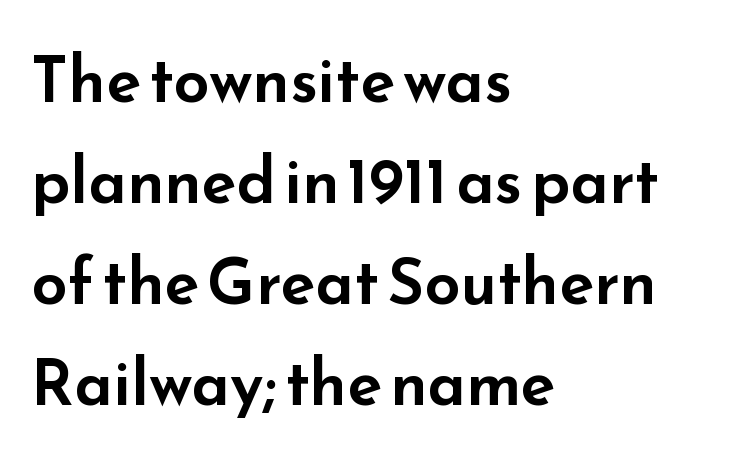
Q: Is the text italic (slanted)? A: No, it is upright.
Q: Is the typeface a serif or a sans-serif typeface? A: Sans-serif.
Q: Is the text underlined? A: No.
Q: How is the paragraph aligned? A: Left-aligned.
Q: Is the spacing between letters normal or unusually wide? A: Normal.
Q: Is the spacing between lines tight, normal or loose? A: Normal.
Q: Width (condensed, normal, or wide)? A: Wide.
Q: Stroke contrast? A: Low.
Q: x-height? A: Small.
Q: Monospaced? A: No.
